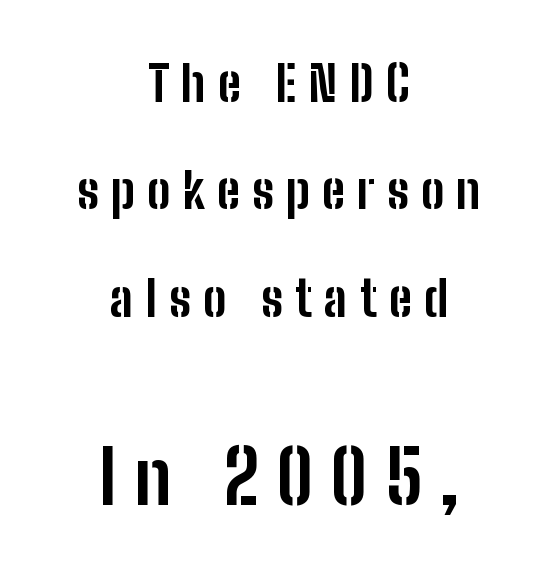
The image shows 73 px bold, condensed sans-serif type, upright; set centered, loose line spacing (2.19x), unusually wide letter spacing (+0.25 em), not underlined; the second (bottom) block is 1.49x larger; low stroke contrast and a medium x-height.
